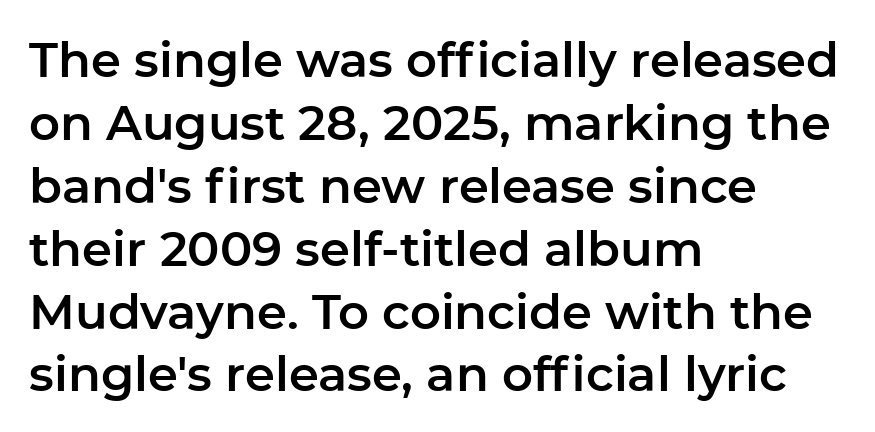
Q: Is the text italic (slanted)? A: No, it is upright.
Q: Is the typeface a serif or a sans-serif typeface? A: Sans-serif.
Q: Is the text underlined? A: No.
Q: How is the paragraph aligned? A: Left-aligned.
Q: Is the spacing between letters normal or unusually wide? A: Normal.
Q: Is the spacing between lines tight, normal or loose? A: Normal.
Q: Width (condensed, normal, or wide)? A: Normal.
Q: Stroke contrast? A: Low.
Q: x-height? A: Medium.
Q: Monospaced? A: No.
